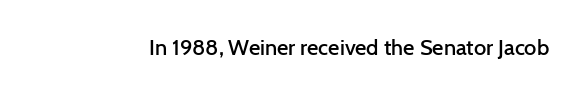
{"italic": "no", "bold": "semi", "underline": "no", "letter_spacing": "normal", "letter_spacing_em": 0.0, "glyph_px": 22}
